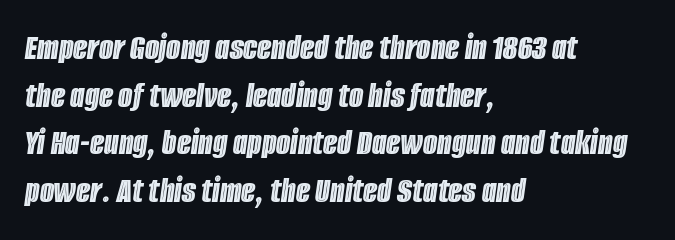
The image shows 37 px condensed type, italic (leaning right); set left-aligned, normal line spacing (1.29x), normal letter spacing, not underlined; a large x-height.
